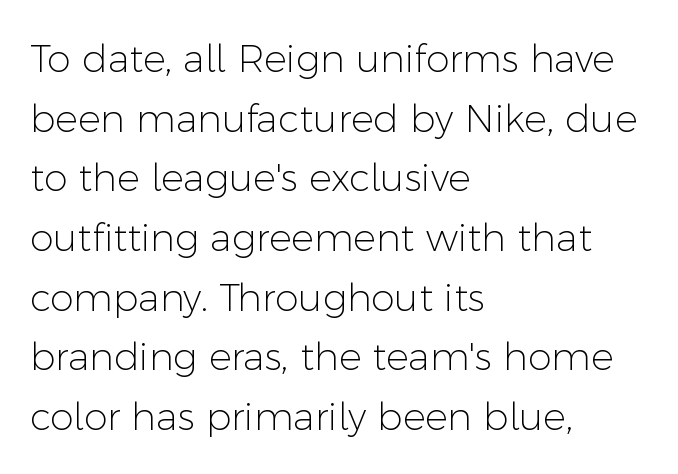
The face used here is proportionally spaced, like ordinary book or web type. The strokes are not fattened; the text isn't bold. The letterforms sit shoulder to shoulder at normal distance. Line beginnings align vertically; line endings do not. Italic: no, the glyphs are upright roman. Interline gaps are of average width in this sample.
